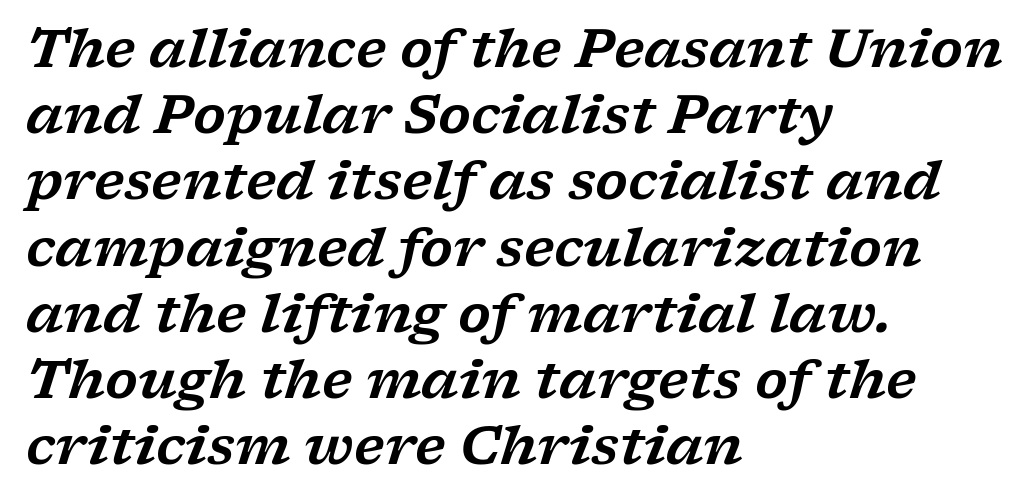
The paragraph shown leans on its left margin. The space directly below the letters is spotless. The letterforms sit shoulder to shoulder at normal distance. Classification — serif. In terms of leading, this rendering sits right in the middle. Characters are canted at an angle relative to the baseline's perpendicular.
